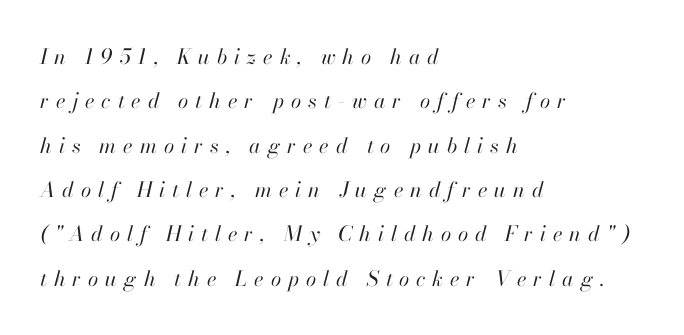
{"italic": "yes", "lean": "right", "slant_degrees": 13, "bold": "no", "underline": "no", "align": "left", "line_spacing": "loose", "line_spacing_ratio": 2.11, "letter_spacing": "wide", "letter_spacing_em": 0.33, "glyph_px": 21}
